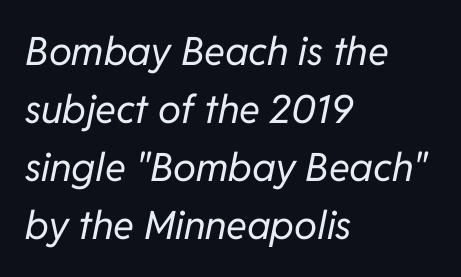
The image shows 39 px regular-weight type, italic (leaning right); set left-aligned, normal line spacing (1.49x), normal letter spacing, not underlined; low stroke contrast and a medium x-height.
